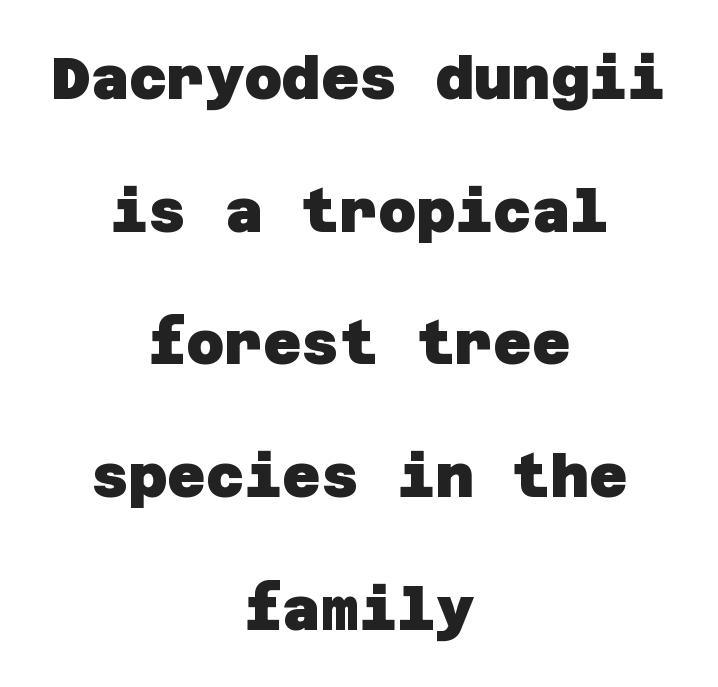
{"serif": "no", "bold": "yes", "weight": "heavy", "width": "normal", "stroke_contrast": "low", "x_height": "large", "underline": "no", "align": "center", "line_spacing": "loose", "line_spacing_ratio": 2.25, "letter_spacing": "normal", "letter_spacing_em": 0.0, "glyph_px": 59}
